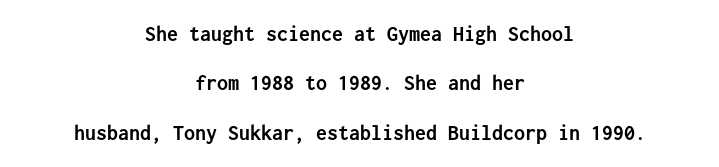
The letters are bold, with thick, heavy strokes. Summary of vertical rhythm: relaxed, with wide interline spacing. Notice how the passage keeps no hard edge, just a central spine. Every character sits straight up, as roman type does. The baseline area is clear.
